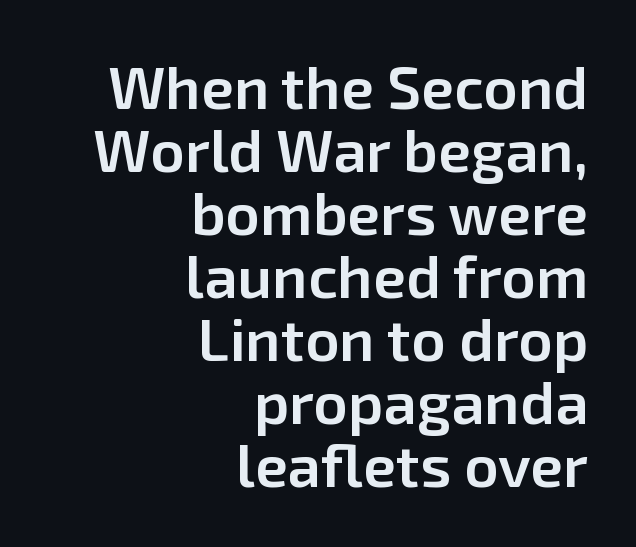
Upright lettering throughout. The glyphs have the mass of a demibold cut, below bold. Nothing unusual about the tracking: characters are spaced as the font intends. The typeface chosen for these lines omits serifs.
